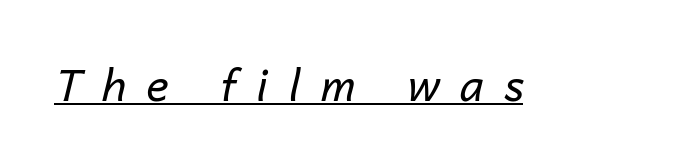
The image shows 43 px regular-weight type, italic (leaning right); set unusually wide letter spacing (+0.47 em), underlined; low stroke contrast and a medium x-height.
